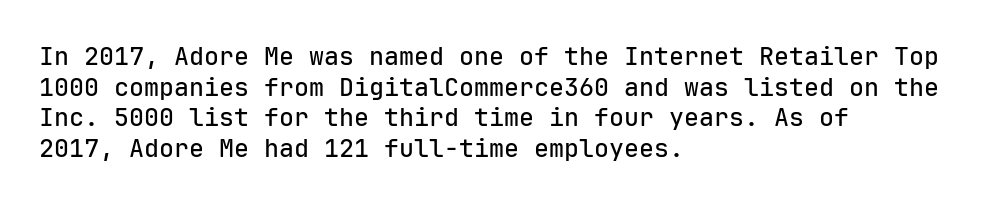
{"italic": "no", "underline": "no", "align": "left", "line_spacing_ratio": 1.23, "letter_spacing": "normal", "letter_spacing_em": 0.0, "glyph_px": 25}
